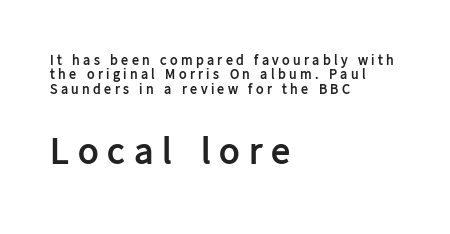
Q: Is the text bold? A: Yes.
Q: Is the text italic (slanted)? A: No, it is upright.
Q: Is the typeface a serif or a sans-serif typeface? A: Sans-serif.
Q: Is the text underlined? A: No.
Q: How is the paragraph aligned? A: Left-aligned.
Q: Is the spacing between letters normal or unusually wide? A: Unusually wide.
Q: Is the spacing between lines tight, normal or loose? A: Tight.
Q: Which block of text is set in a larger size, the first (top) or the second (bottom)? A: The second (bottom) one.
Q: Width (condensed, normal, or wide)? A: Normal.
Q: Stroke contrast? A: Low.
Q: x-height? A: Medium.
Q: Monospaced? A: No.
